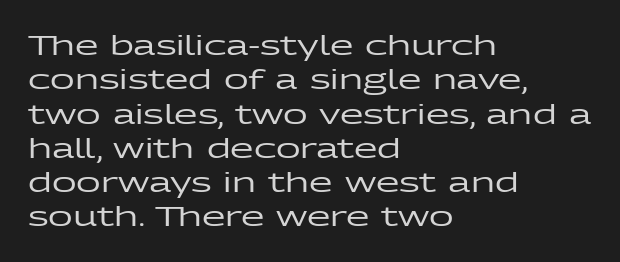
{"italic": "no", "underline": "no", "align": "left", "line_spacing": "normal", "line_spacing_ratio": 1.27, "letter_spacing": "normal", "letter_spacing_em": 0.0, "glyph_px": 27}
